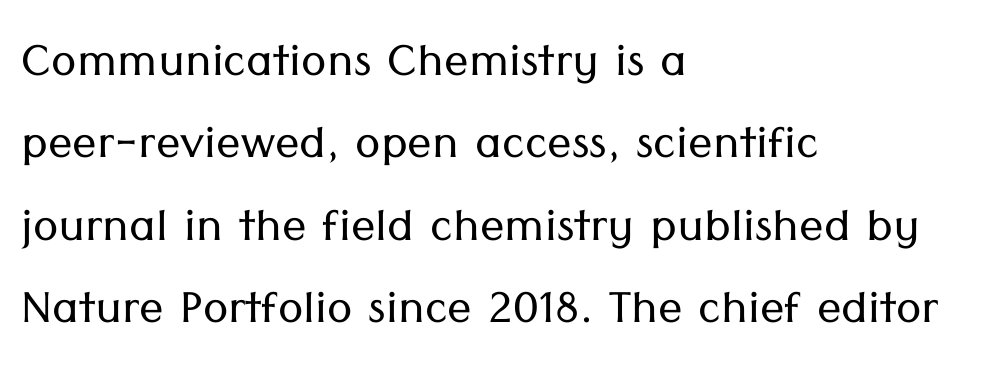
The image shows 61 px light sans-serif type, upright; set left-aligned, normal line spacing (1.35x), normal letter spacing, not underlined; low stroke contrast and a medium x-height.
